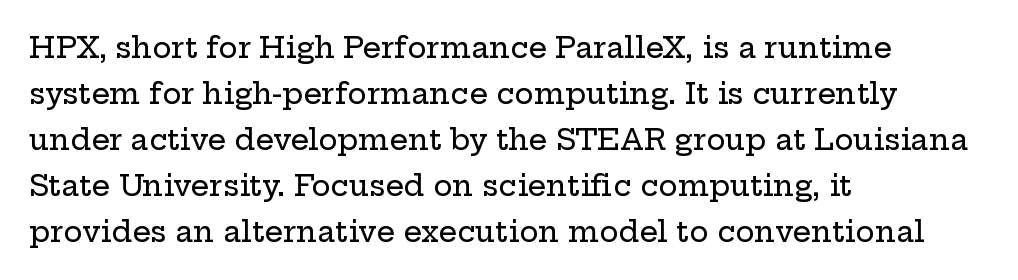
{"serif": "yes", "italic": "no", "width": "wide", "stroke_contrast": "low", "x_height": "medium", "monospaced": "no", "underline": "no", "align": "left", "line_spacing": "normal", "line_spacing_ratio": 1.59, "letter_spacing": "normal", "letter_spacing_em": 0.0, "glyph_px": 29}
